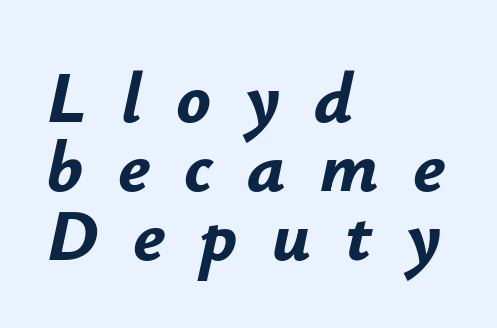
Q: Is the text bold? A: Yes.
Q: Is the text italic (slanted)? A: Yes, it leans right by about 12 degrees.
Q: Is the text underlined? A: No.
Q: How is the paragraph aligned? A: Left-aligned.
Q: Is the spacing between letters normal or unusually wide? A: Unusually wide.
Q: Is the spacing between lines tight, normal or loose? A: Tight.
Q: Width (condensed, normal, or wide)? A: Normal.
Q: Stroke contrast? A: Low.
Q: x-height? A: Small.
Q: Monospaced? A: No.
